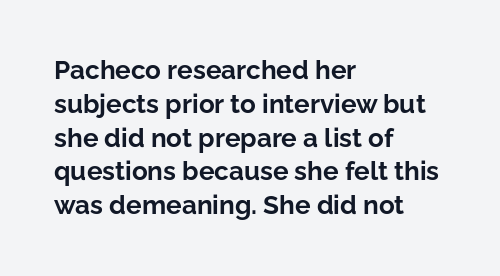
Notice how the stems are strictly vertical — no italics here. The passage shown is emphatically bold. Students, observe: this is what conventionally led text looks like. You could call the tracking neutral — neither tight nor loose. The ragged edge is on the right, which tells us the setting is flush left. Descenders are the only things crossing below the line.
